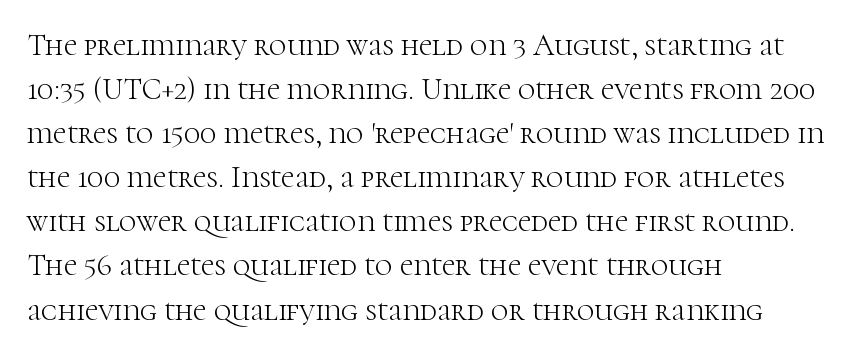
The image shows 30 px light serif type, upright; set left-aligned, normal line spacing (1.47x), normal letter spacing, not underlined; high stroke contrast and a medium x-height.
